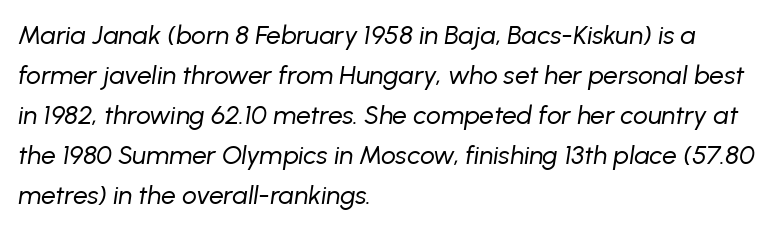
{"italic": "yes", "lean": "right", "slant_degrees": 8, "bold": "no", "underline": "no", "align": "left", "line_spacing": "normal", "line_spacing_ratio": 1.54, "letter_spacing": "normal", "letter_spacing_em": 0.0, "glyph_px": 26}
